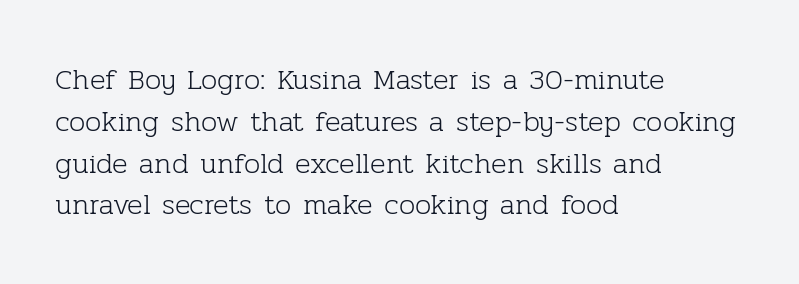
Q: Is the text bold? A: No.
Q: Is the text italic (slanted)? A: No, it is upright.
Q: Is the typeface a serif or a sans-serif typeface? A: Serif.
Q: Is the text underlined? A: No.
Q: How is the paragraph aligned? A: Left-aligned.
Q: Is the spacing between letters normal or unusually wide? A: Normal.
Q: Is the spacing between lines tight, normal or loose? A: Normal.
Q: Width (condensed, normal, or wide)? A: Normal.
Q: Stroke contrast? A: Low.
Q: x-height? A: Medium.
Q: Monospaced? A: No.
